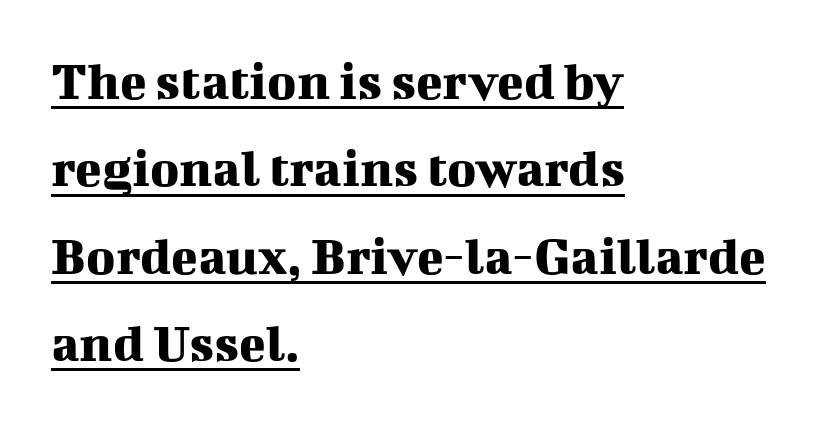
The ragged edge is on the right, which tells us the setting is flush left. Yep, those are serifs on the letters. Posture: straight, roman, zero tilt. This block has exactly the height ordinary leading produces. Character widths vary here, with narrow letters taking less room than wide ones. Underlined type.
